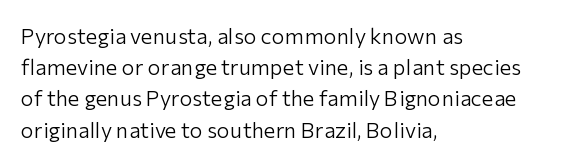
Every row of glyphs begins at an identical x-position on the left. The typesetting does not lean heavy: it is not bold. One glance says typical: line gaps are just what's usual. Underlining? Definitely not there.
